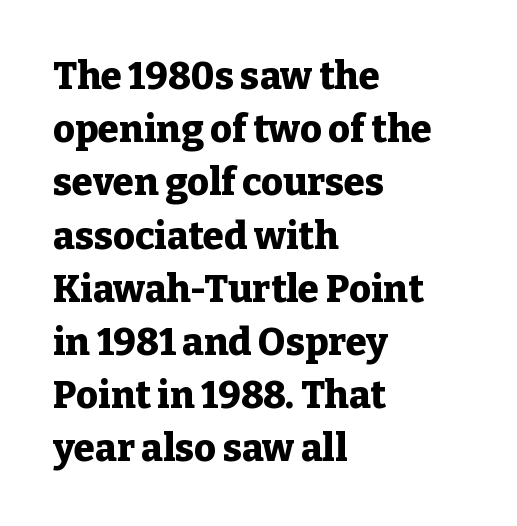
{"serif": "yes", "italic": "no", "bold": "yes", "weight": "heavy", "width": "normal", "stroke_contrast": "low", "x_height": "medium", "monospaced": "no", "underline": "no", "align": "left", "line_spacing": "normal", "line_spacing_ratio": 1.4, "letter_spacing": "normal", "letter_spacing_em": 0.0, "glyph_px": 38}
